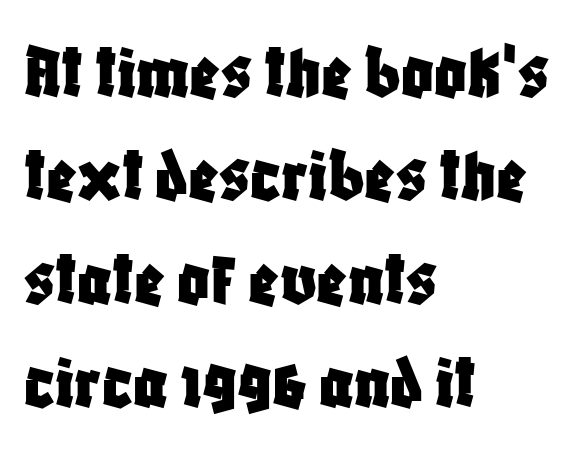
The image shows 79 px condensed sans-serif type, upright; set left-aligned, normal line spacing (1.31x), normal letter spacing, not underlined; low stroke contrast and a large x-height.
